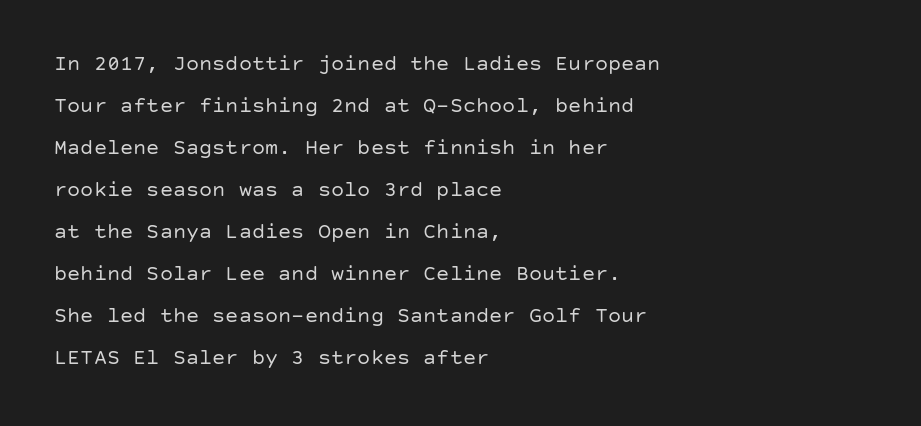
Q: Is the text bold? A: No.
Q: Is the text italic (slanted)? A: No, it is upright.
Q: Is the text underlined? A: No.
Q: How is the paragraph aligned? A: Left-aligned.
Q: Is the spacing between letters normal or unusually wide? A: Normal.
Q: Is the spacing between lines tight, normal or loose? A: Loose.
